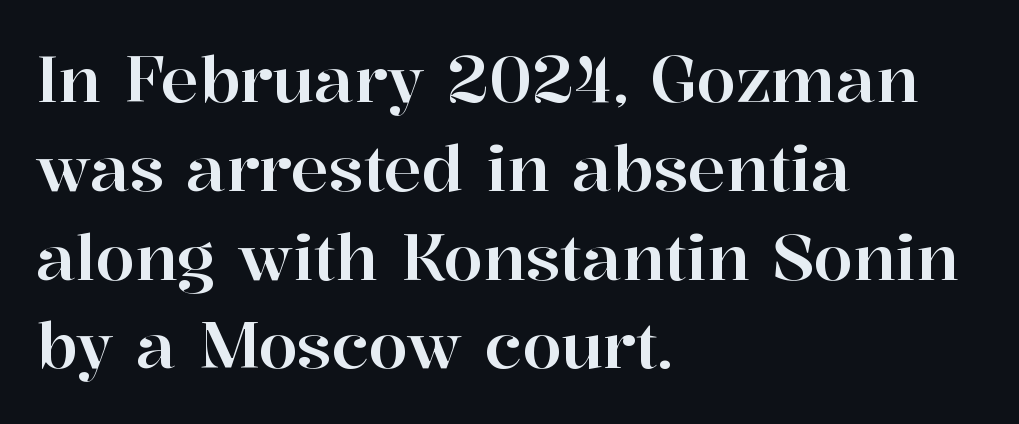
The image shows 63 px serif type, upright; set left-aligned, normal line spacing (1.41x), normal letter spacing, not underlined; high stroke contrast and a medium x-height.
